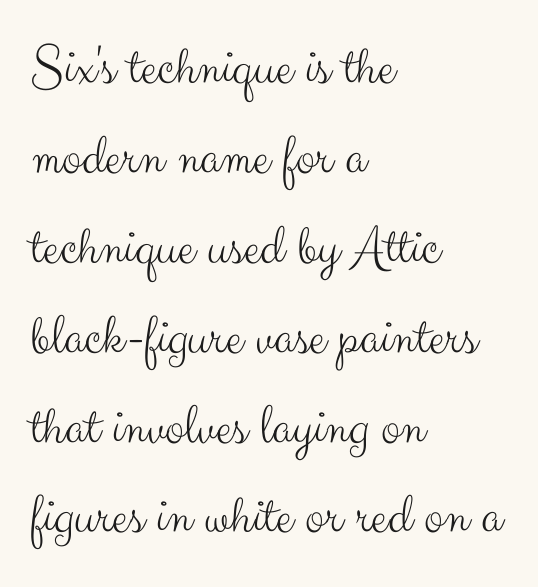
Spacing verdict: proportional, widths tailored to each character. What kind of face is this? One without serifs — a sans. There is no visible air inserted between adjacent glyphs. Layout note: lines flush left. Check the space under the baseline: it is left empty.
